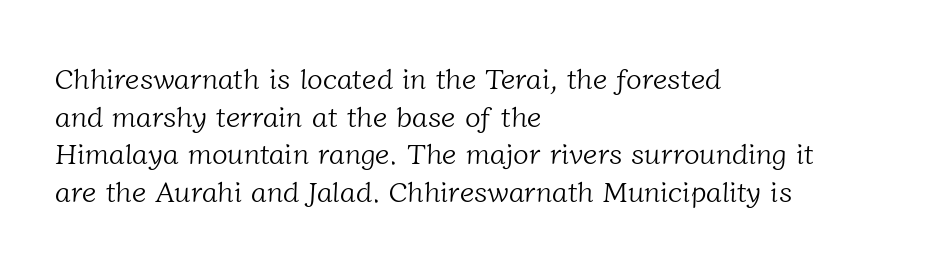
The image shows 29 px light serif type; set left-aligned, normal line spacing (1.3x), normal letter spacing, not underlined; low stroke contrast and a medium x-height.
